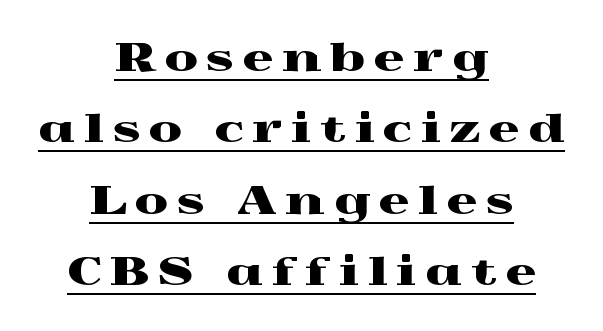
{"serif": "yes", "italic": "no", "width": "wide", "x_height": "medium", "monospaced": "no", "underline": "yes", "align": "center", "line_spacing_ratio": 1.88, "letter_spacing": "wide", "letter_spacing_em": 0.24, "glyph_px": 38}
